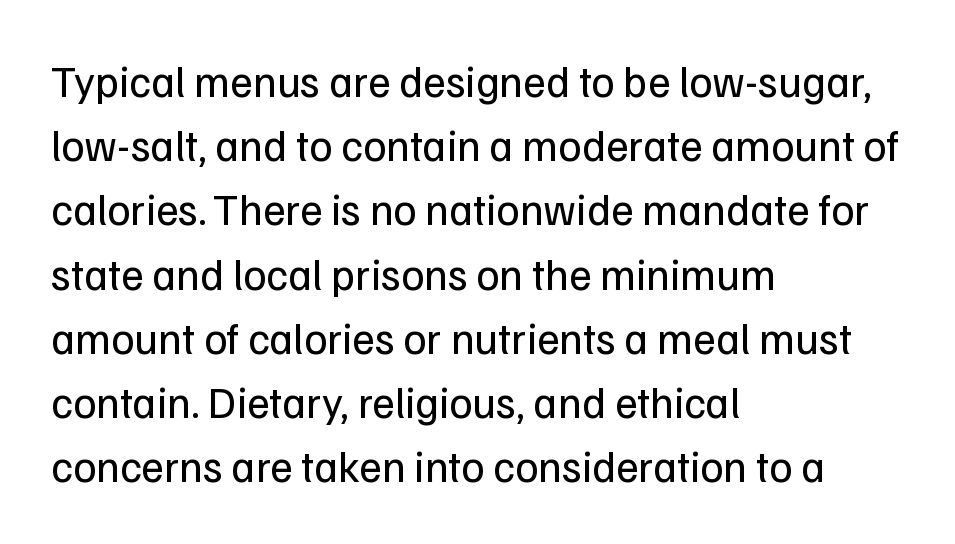
{"serif": "no", "italic": "no", "bold": "no", "weight": "regular", "width": "normal", "stroke_contrast": "low", "x_height": "medium", "monospaced": "no", "underline": "no", "align": "left", "line_spacing": "normal", "line_spacing_ratio": 1.46, "letter_spacing": "normal", "letter_spacing_em": 0.0, "glyph_px": 44}
